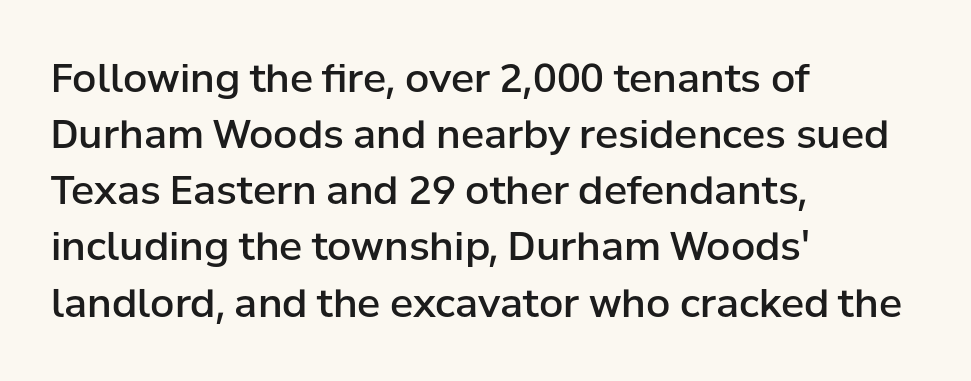
{"serif": "no", "italic": "no", "bold": "semi", "weight": "semibold", "width": "normal", "stroke_contrast": "low", "x_height": "medium", "monospaced": "no", "underline": "no", "align": "left", "line_spacing": "normal", "line_spacing_ratio": 1.44, "letter_spacing": "normal", "letter_spacing_em": 0.0, "glyph_px": 39}
